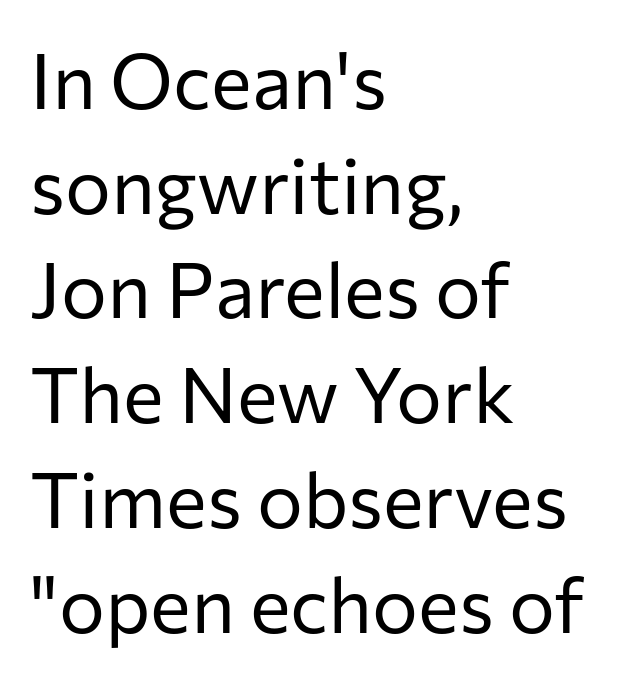
Q: Is the text bold? A: No.
Q: Is the text italic (slanted)? A: No, it is upright.
Q: Is the typeface a serif or a sans-serif typeface? A: Sans-serif.
Q: Is the text underlined? A: No.
Q: How is the paragraph aligned? A: Left-aligned.
Q: Is the spacing between letters normal or unusually wide? A: Normal.
Q: Is the spacing between lines tight, normal or loose? A: Normal.
Q: Width (condensed, normal, or wide)? A: Normal.
Q: Stroke contrast? A: Low.
Q: x-height? A: Medium.
Q: Monospaced? A: No.
